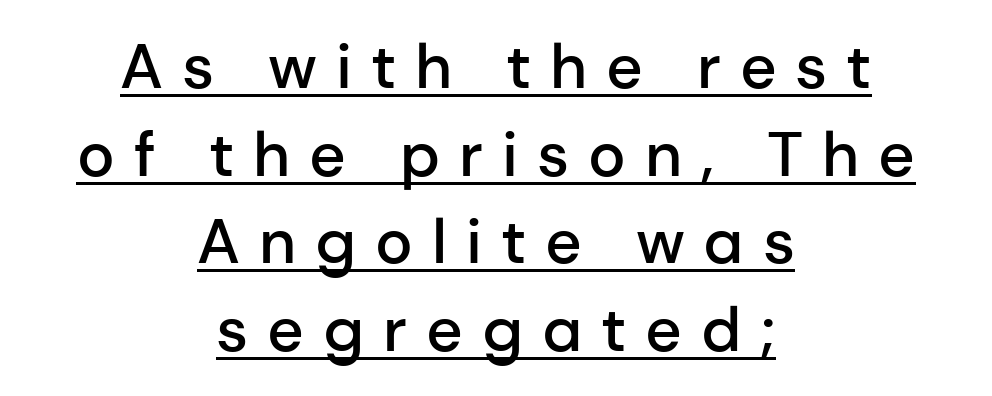
{"serif": "no", "italic": "no", "bold": "semi", "weight": "semibold", "width": "normal", "stroke_contrast": "low", "x_height": "medium", "monospaced": "no", "underline": "yes", "align": "center", "line_spacing": "normal", "line_spacing_ratio": 1.39, "letter_spacing": "wide", "letter_spacing_em": 0.3, "glyph_px": 63}
